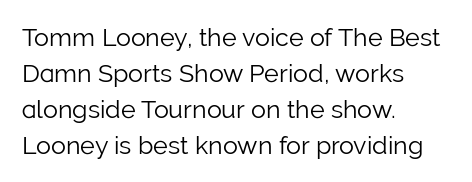
{"italic": "no", "bold": "no", "underline": "no", "align": "left", "line_spacing": "normal", "line_spacing_ratio": 1.44, "letter_spacing": "normal", "letter_spacing_em": 0.0, "glyph_px": 25}
